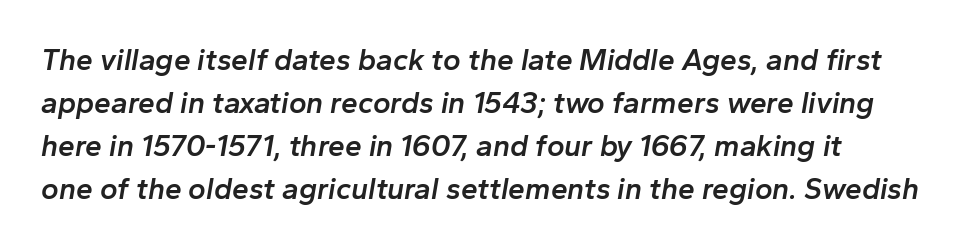
{"italic": "yes", "lean": "right", "slant_degrees": 10, "bold": "semi", "weight": "semibold", "width": "normal", "stroke_contrast": "low", "x_height": "medium", "monospaced": "no", "underline": "no", "line_spacing": "normal", "line_spacing_ratio": 1.43, "letter_spacing": "normal", "letter_spacing_em": 0.0, "glyph_px": 30}
